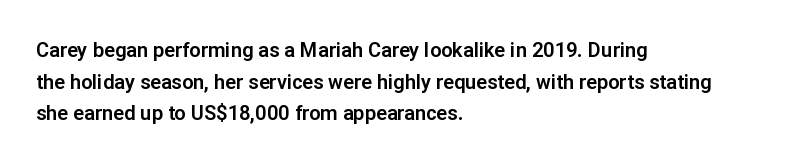
The baseline area is clear. The letterforms sit shoulder to shoulder at normal distance. Each line starts at the same left margin while the right side varies. You can tell it's not italic because the verticals are truly vertical.
